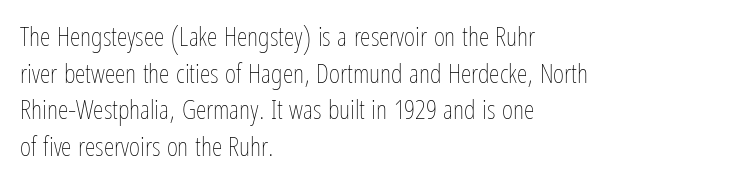
Reading down the block, your eye returns to a fixed left position each line. Do the letters lean? They stand straight. The strip under each line holds only bare page. Bold? No — there's no thickening of the strokes. Line spacing here is normal. Glyph-to-glyph distance matches everyday printed text.
